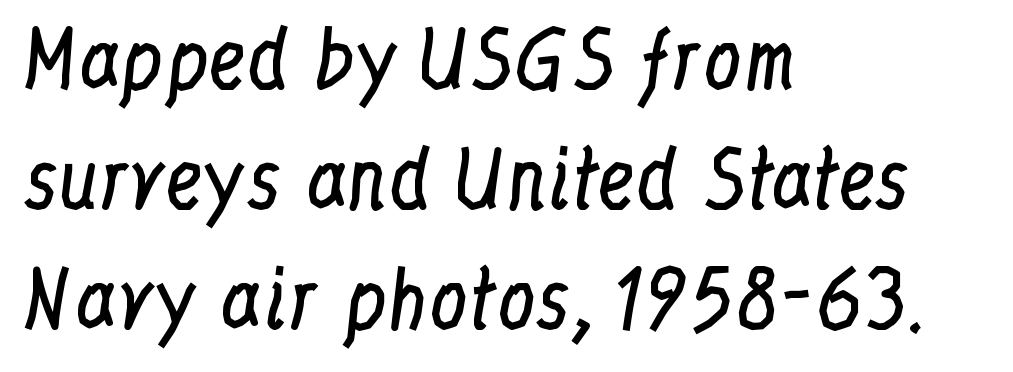
Notice how the passage keeps a crisp vertical edge on the left only. Letters have the restrained weight of plain body copy at most. Short note: letters normally spaced. Line spacing here is normal. Is this a sans? No — the strokes have serifs.
